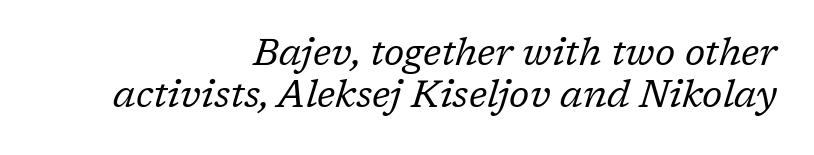
The image shows 38 px regular-weight serif type, italic (leaning right); set right-aligned, tight line spacing (1.1x), normal letter spacing, not underlined; low stroke contrast and a medium x-height.
